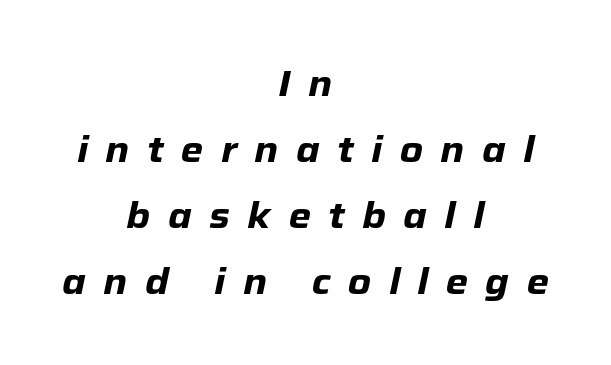
{"italic": "yes", "lean": "right", "slant_degrees": 12, "bold": "yes", "weight": "heavy", "width": "normal", "stroke_contrast": "low", "x_height": "medium", "monospaced": "no", "underline": "no", "align": "center", "line_spacing_ratio": 1.83, "letter_spacing": "wide", "letter_spacing_em": 0.48, "glyph_px": 36}
